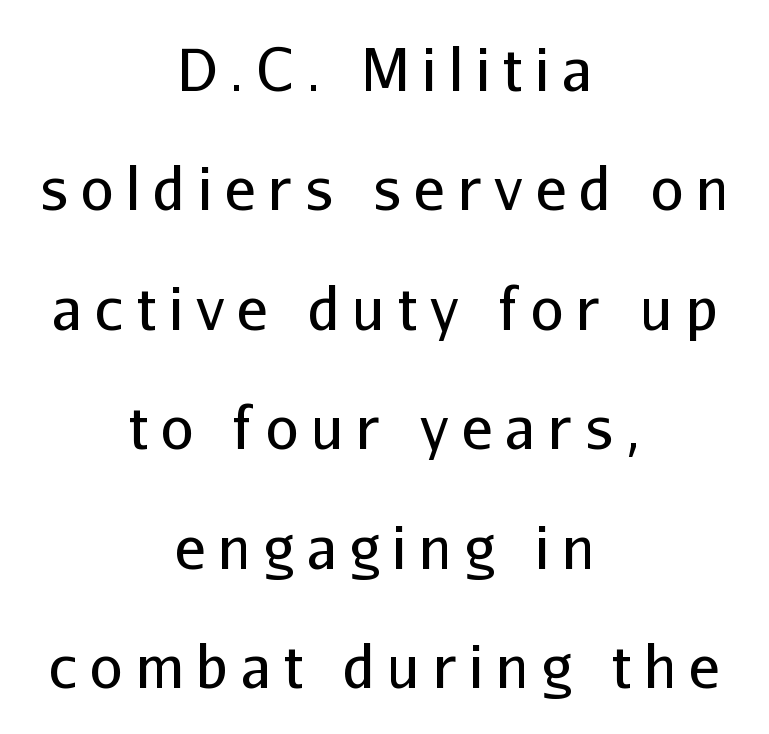
{"serif": "no", "italic": "no", "bold": "no", "weight": "regular", "width": "normal", "stroke_contrast": "low", "x_height": "medium", "monospaced": "no", "underline": "no", "align": "center", "line_spacing": "loose", "line_spacing_ratio": 2.06, "letter_spacing": "wide", "letter_spacing_em": 0.22, "glyph_px": 58}
